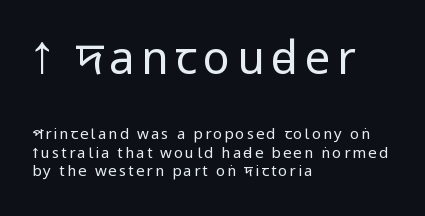
Q: Is the text bold? A: No.
Q: Is the text italic (slanted)? A: No, it is upright.
Q: Is the typeface a serif or a sans-serif typeface? A: Sans-serif.
Q: Is the text underlined? A: No.
Q: How is the paragraph aligned? A: Left-aligned.
Q: Is the spacing between lines tight, normal or loose? A: Normal.
Q: Which block of text is set in a larger size, the first (top) or the second (bottom)? A: The first (top) one.
Q: Width (condensed, normal, or wide)? A: Condensed.
Q: Stroke contrast? A: Low.
